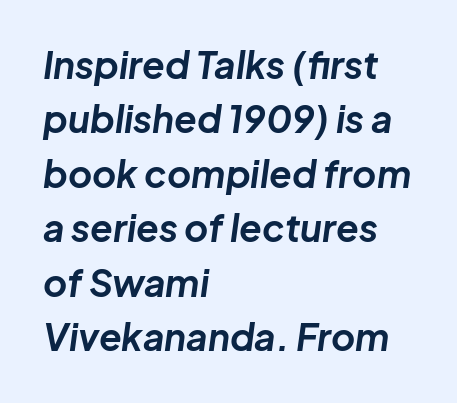
{"italic": "yes", "lean": "right", "slant_degrees": 8, "bold": "yes", "weight": "bold", "width": "normal", "stroke_contrast": "low", "x_height": "medium", "monospaced": "no", "underline": "no", "align": "left", "line_spacing": "normal", "line_spacing_ratio": 1.47, "letter_spacing": "normal", "letter_spacing_em": 0.0, "glyph_px": 37}
